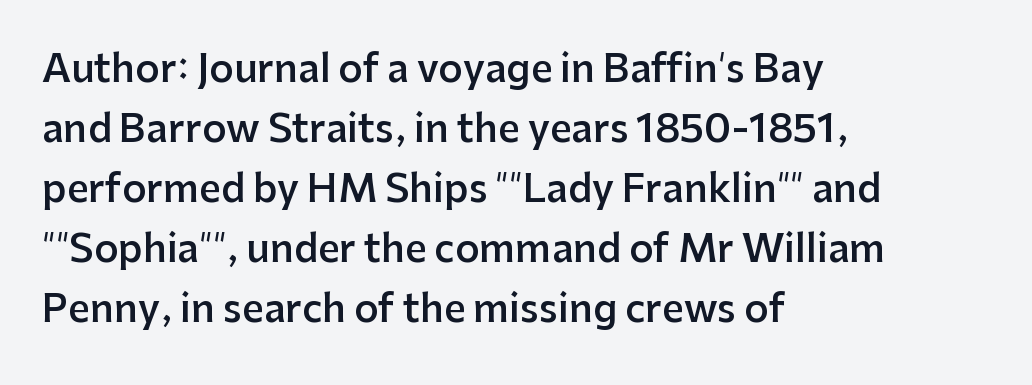
The type sits square on the baseline with zero lean. No word sits above an underline. To sum up the face: it is a sans, with no serifs. Stems and bowls a touch heavier than normal — semibold. Looks like regular typesetting: each glyph gets only the width it needs. The line-height multiplier appears to be the usual default.
